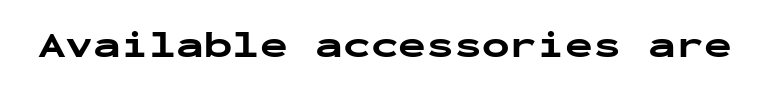
The image shows 37 px bold, wide sans-serif type, upright, monospaced; set normal letter spacing, not underlined; low stroke contrast and a medium x-height.
